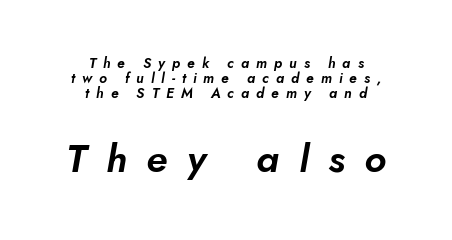
Casual observation: everything's sitting right in the middle. The more generous point size was reserved for the lower chunk. A typesetter would call this heavily tracked-out type. Note the varied advance widths — an 'i' is clearly narrower than an 'm'. This rendering features lettering with no underline.
